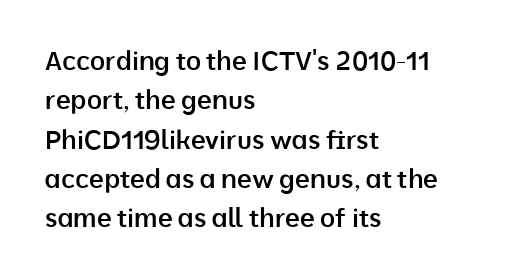
The image shows 26 px text type, upright; set left-aligned, normal line spacing (1.51x), normal letter spacing, not underlined.
